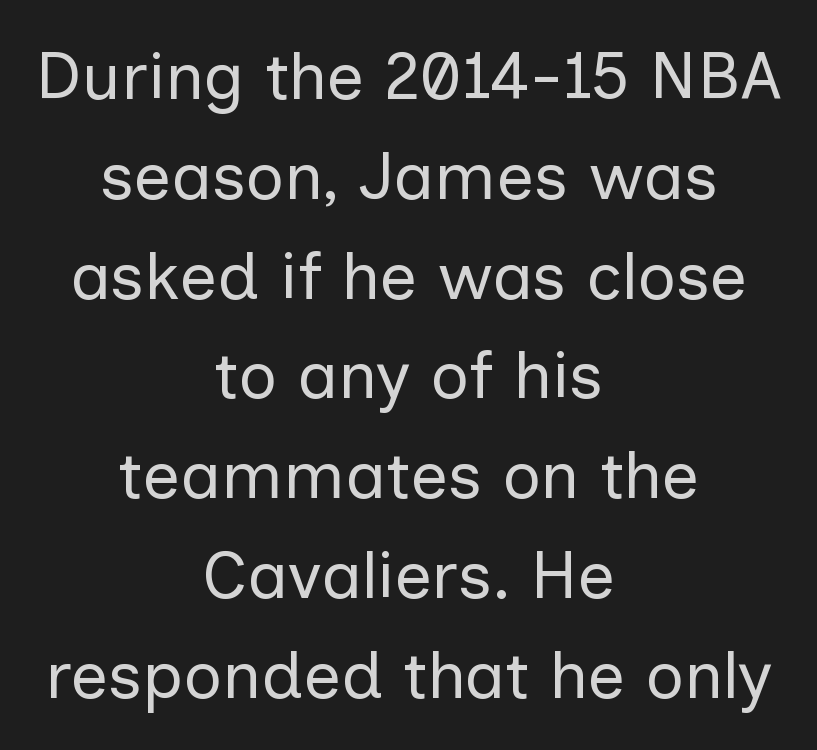
This is the regular roman posture of the typeface. Each row of text sits above clean, open space. A sans-serif font was chosen for this passage. Think of a printed novel: that variable character pitch is what you see here. Here the glyphs are tracked normally, forming tight word shapes. Stem width sits at or under what a default text font uses.
